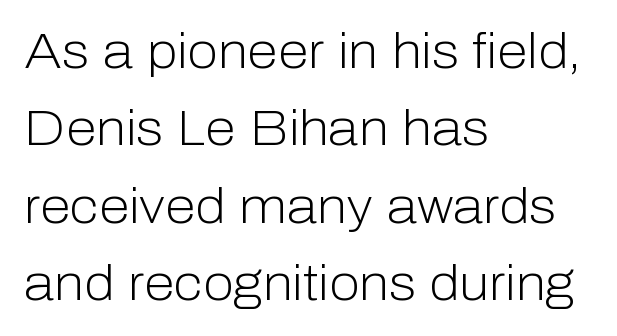
Q: Is the text bold? A: No.
Q: Is the text italic (slanted)? A: No, it is upright.
Q: Is the typeface a serif or a sans-serif typeface? A: Sans-serif.
Q: Is the text underlined? A: No.
Q: How is the paragraph aligned? A: Left-aligned.
Q: Is the spacing between letters normal or unusually wide? A: Normal.
Q: Is the spacing between lines tight, normal or loose? A: Normal.
Q: Width (condensed, normal, or wide)? A: Normal.
Q: Stroke contrast? A: Low.
Q: x-height? A: Medium.
Q: Monospaced? A: No.
